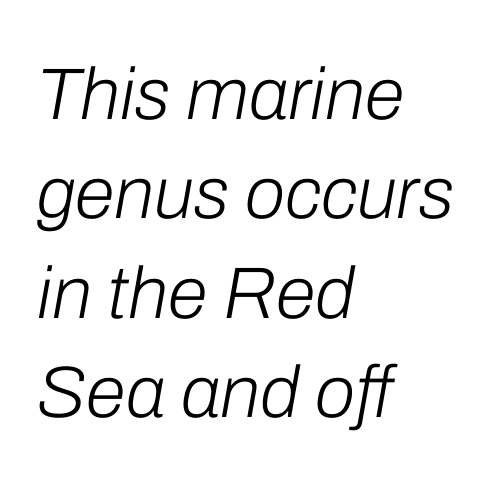
Underline: absent. The typography opts for an oblique posture over an upright one. Each stroke keeps to a modest, everyday thickness or less. Think of a printed novel: that variable character pitch is what you see here. Between one letter and the next there's only the usual sliver of space. The rendering uses a moderate line-height, typical for paragraphs.
